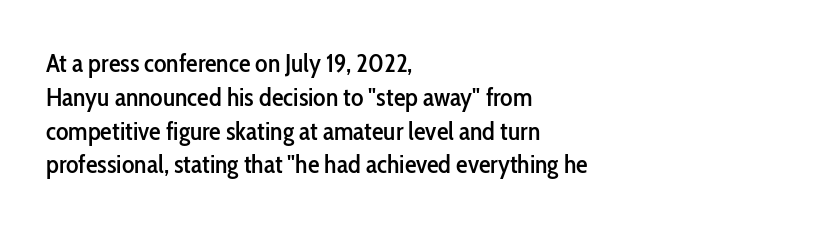
The ragged edge is on the right, which tells us the setting is flush left. How would I describe the line gaps? Plain and ordinary. This is the regular roman posture of the typeface. Only glyphs here, with clear space below each row.
